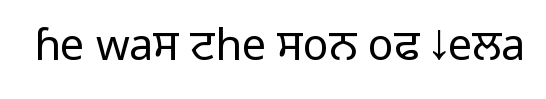
The image shows 43 px light sans-serif type, upright; set normal letter spacing, not underlined; low stroke contrast and a medium x-height.
